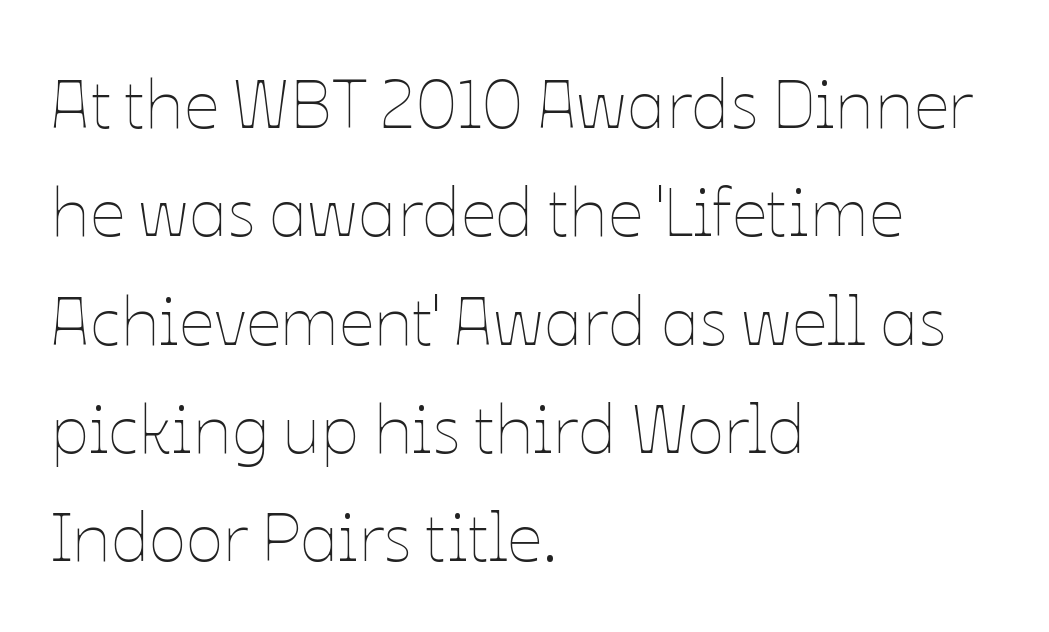
The passage shown is not underscored anywhere. Evenly set lines give the paragraph a standard silhouette. Notice how the passage keeps a crisp vertical edge on the left only. Each word holds together tightly as a unit, with standard inter-letter gaps. Is the stroke heavy? The answer is a plain regular-or-lighter. When letters stand straight like this, we call the style roman or upright.
